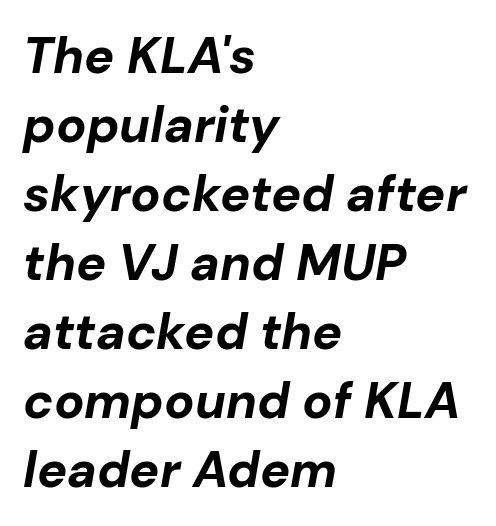
{"italic": "yes", "lean": "right", "slant_degrees": 10, "bold": "yes", "weight": "bold", "width": "normal", "stroke_contrast": "low", "x_height": "medium", "monospaced": "no", "underline": "no", "align": "left", "line_spacing": "normal", "line_spacing_ratio": 1.38, "letter_spacing": "normal", "letter_spacing_em": 0.0, "glyph_px": 50}
